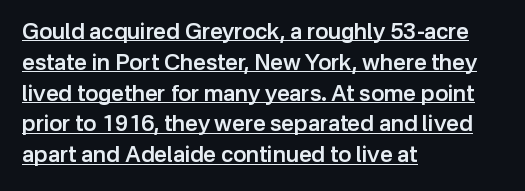
Q: Is the text bold? A: Semi-bold.
Q: Is the text italic (slanted)? A: No, it is upright.
Q: Is the text underlined? A: Yes.
Q: How is the paragraph aligned? A: Left-aligned.
Q: Is the spacing between letters normal or unusually wide? A: Normal.
Q: Is the spacing between lines tight, normal or loose? A: Normal.
